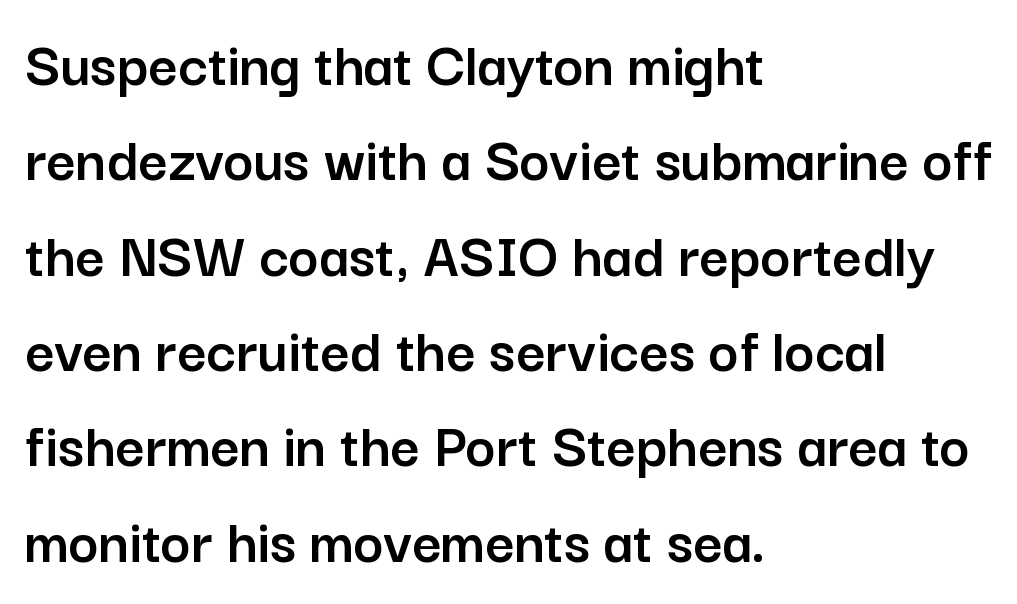
The image shows 64 px sans-serif type, upright; set left-aligned, normal line spacing (1.49x), normal letter spacing, not underlined; low stroke contrast and a medium x-height.
